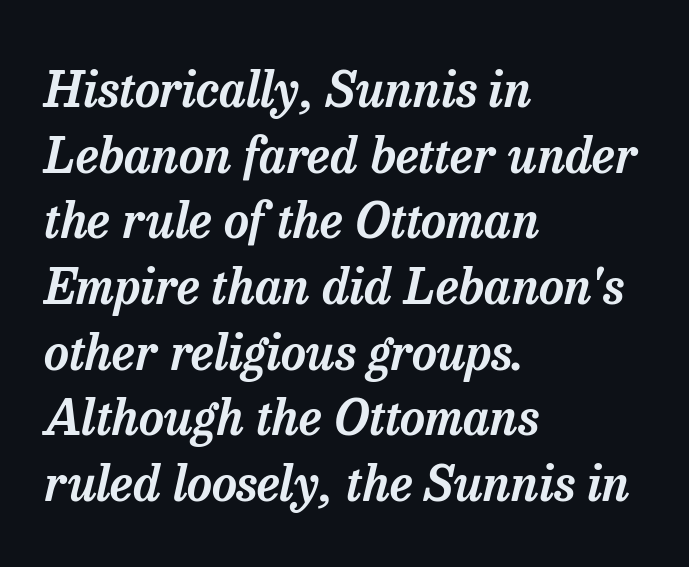
The image shows 49 px serif type, italic (leaning right); set left-aligned, normal line spacing (1.34x), normal letter spacing, not underlined; low stroke contrast and a medium x-height.
